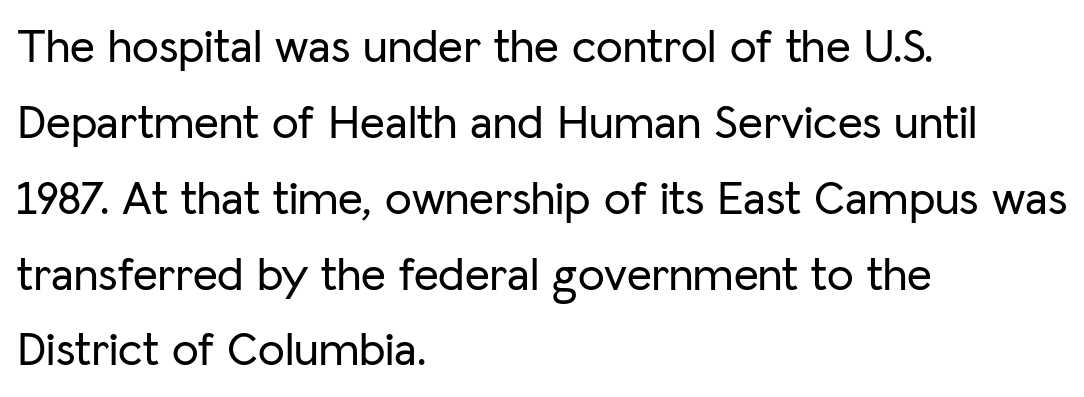
The image shows 48 px sans-serif type, upright; set left-aligned, normal line spacing (1.58x), normal letter spacing, not underlined; low stroke contrast and a medium x-height.
